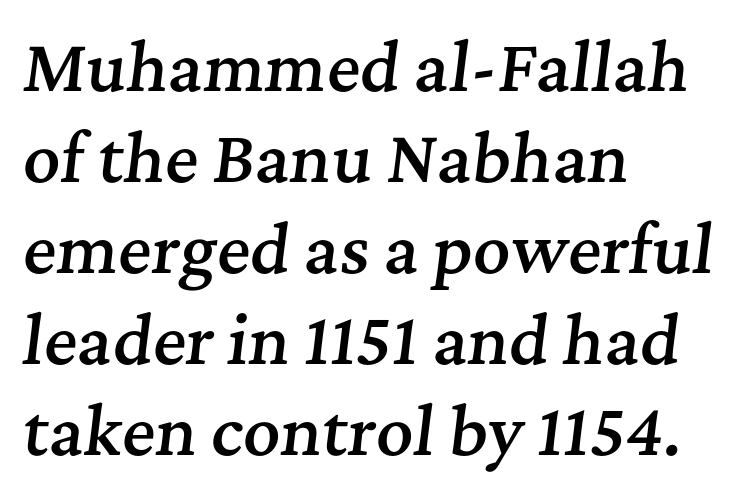
The image shows 64 px semibold serif type, italic (leaning right); set left-aligned, normal line spacing (1.42x), normal letter spacing, not underlined; medium stroke contrast and a medium x-height.
